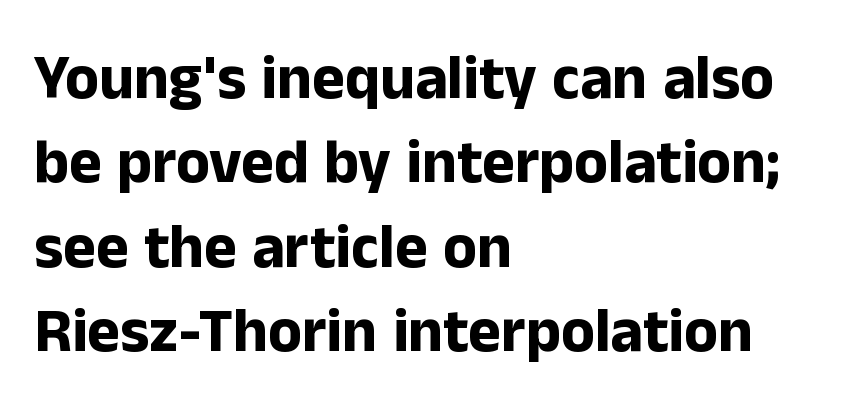
{"serif": "no", "italic": "no", "bold": "yes", "weight": "bold", "width": "normal", "stroke_contrast": "low", "x_height": "medium", "monospaced": "no", "underline": "no", "align": "left", "line_spacing": "normal", "line_spacing_ratio": 1.36, "letter_spacing": "normal", "letter_spacing_em": 0.0, "glyph_px": 62}
